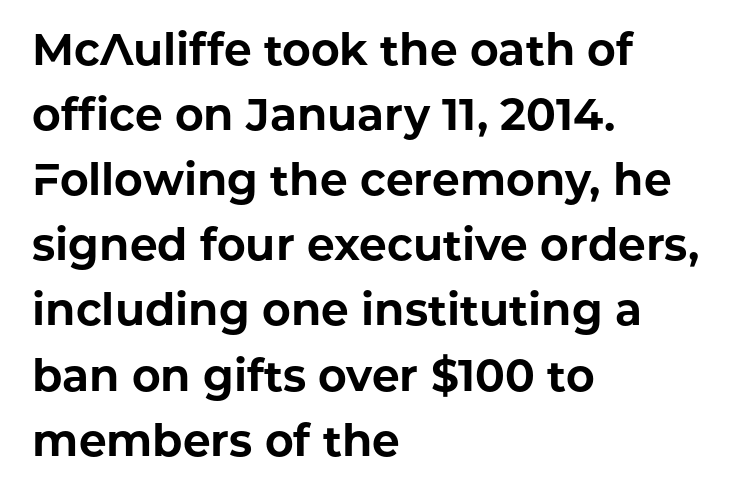
The image shows 44 px bold sans-serif type, upright; set left-aligned, normal line spacing (1.48x), normal letter spacing, not underlined; low stroke contrast and a medium x-height.
